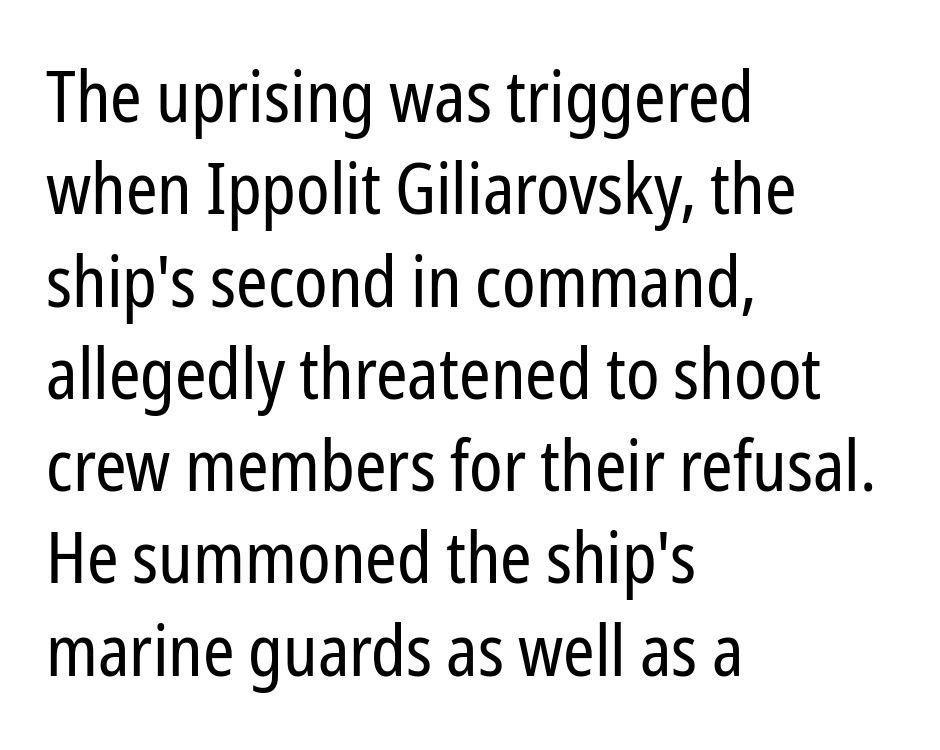
Q: Is the text bold? A: No.
Q: Is the text italic (slanted)? A: No, it is upright.
Q: Is the typeface a serif or a sans-serif typeface? A: Sans-serif.
Q: Is the text underlined? A: No.
Q: How is the paragraph aligned? A: Left-aligned.
Q: Is the spacing between letters normal or unusually wide? A: Normal.
Q: Is the spacing between lines tight, normal or loose? A: Normal.
Q: Width (condensed, normal, or wide)? A: Condensed.
Q: Stroke contrast? A: Low.
Q: x-height? A: Medium.
Q: Monospaced? A: No.
